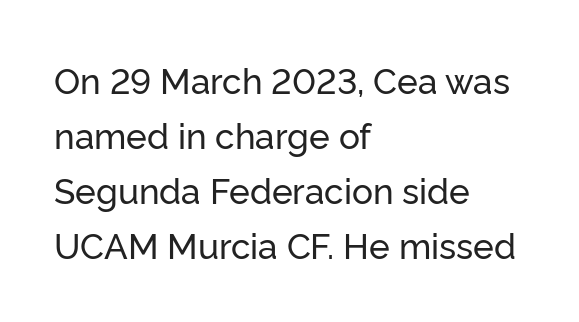
{"serif": "no", "italic": "no", "width": "normal", "stroke_contrast": "low", "x_height": "medium", "monospaced": "no", "underline": "no", "align": "left", "line_spacing": "normal", "line_spacing_ratio": 1.57, "letter_spacing": "normal", "letter_spacing_em": 0.0, "glyph_px": 35}
